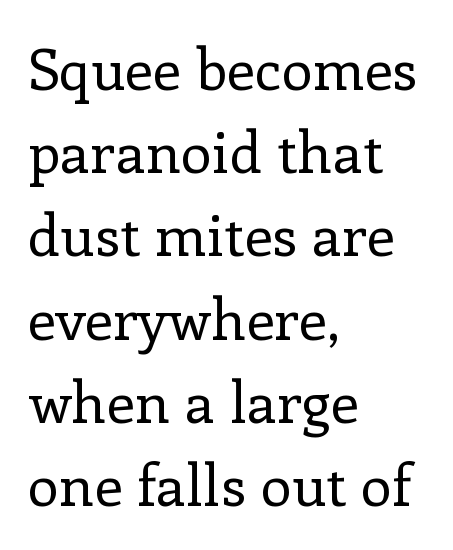
Caption: multi-line text, flush left, ragged right. Stroke thickness stays within the range of a standard reading face or lighter. The passage shown is typed in a proportional face where columns would drift. How are the letters spaced? Ordinarily, with no added tracking. Honestly, the row spacing looks completely unremarkable. The string is rendered with underlining switched off.
